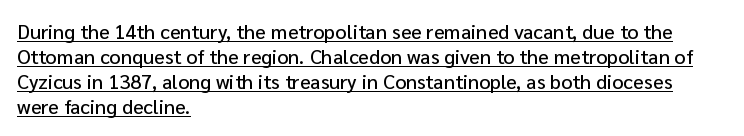
The image shows 20 px text type, upright; set left-aligned, normal line spacing (1.25x), normal letter spacing, underlined.
